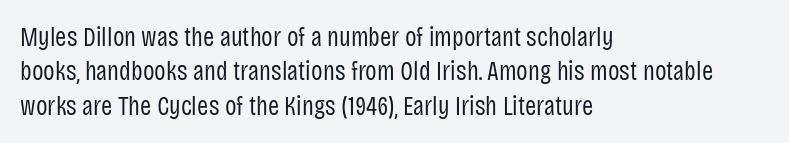
The image shows 27 px text type, upright; set left-aligned, normal line spacing (1.27x), normal letter spacing, not underlined.
